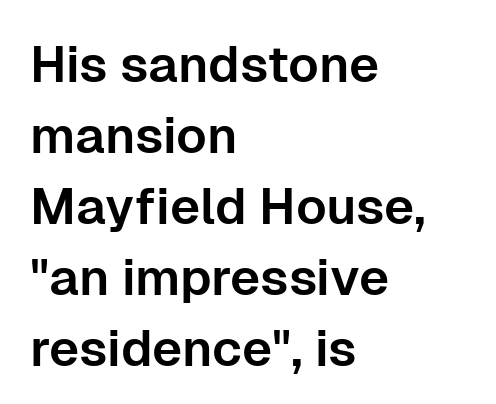
Q: Is the text italic (slanted)? A: No, it is upright.
Q: Is the typeface a serif or a sans-serif typeface? A: Sans-serif.
Q: Is the text underlined? A: No.
Q: How is the paragraph aligned? A: Left-aligned.
Q: Is the spacing between letters normal or unusually wide? A: Normal.
Q: Is the spacing between lines tight, normal or loose? A: Normal.
Q: Width (condensed, normal, or wide)? A: Normal.
Q: Stroke contrast? A: Low.
Q: x-height? A: Medium.
Q: Monospaced? A: No.
